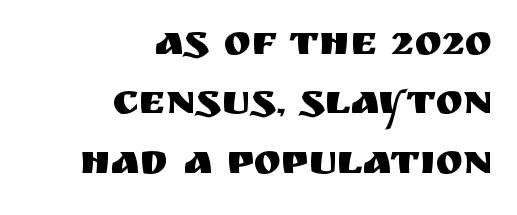
Does the leading feel generous? No, just average. Posture: vertical. Has an underline been added? It has not. Nobody touched the tracking dial on this one. Type style note: lacks serifs.
